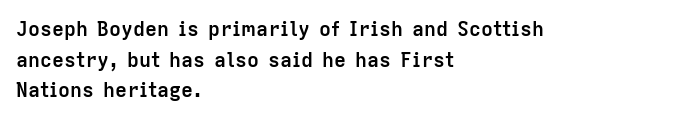
{"italic": "no", "bold": "yes", "underline": "no", "align": "left", "line_spacing": "normal", "line_spacing_ratio": 1.53, "letter_spacing": "normal", "letter_spacing_em": 0.0, "glyph_px": 20}
